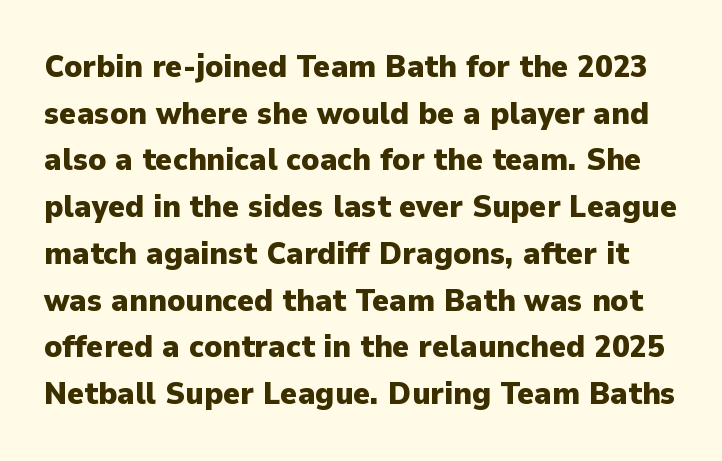
Italic? Not at all — the glyphs are vertical. Any mark beneath the type? The region is blank. This block has exactly the height ordinary leading produces. The characters look thick and weighty, a clear bold. Varying glyph widths throughout — classic text-font behaviour.
